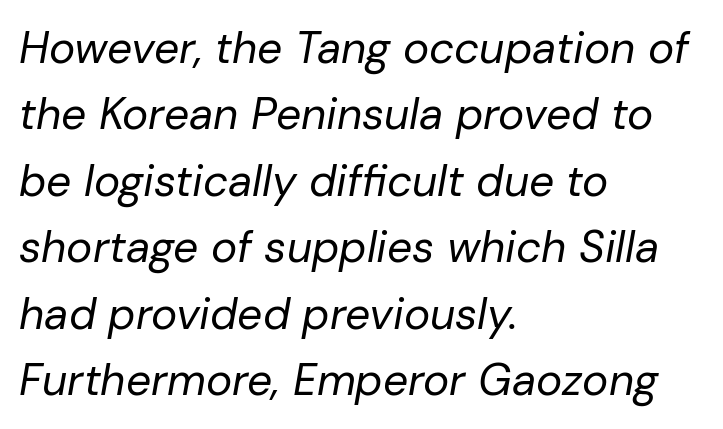
{"italic": "yes", "lean": "right", "slant_degrees": 10, "bold": "no", "weight": "regular", "width": "normal", "stroke_contrast": "low", "x_height": "medium", "monospaced": "no", "underline": "no", "align": "left", "line_spacing": "normal", "line_spacing_ratio": 1.51, "letter_spacing": "normal", "letter_spacing_em": 0.0, "glyph_px": 44}
